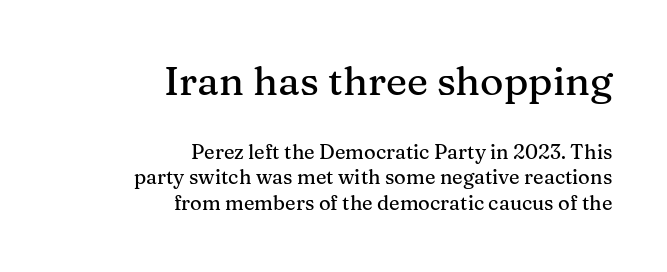
The strip under each line holds only bare page. A typesetter would call this proportional, since set widths differ per character. The paragraph has a hard right edge and a soft left edge. It's the straight-up-and-down kind of type.
